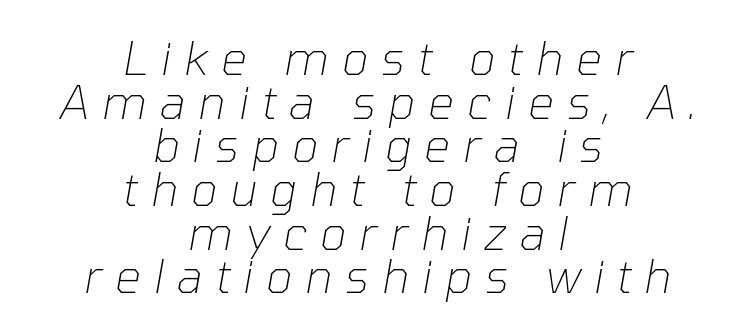
Leftover space on each line is divided equally before and after the words. The zone under the glyphs is completely vacant. The passage shown is typed in a proportional face where columns would drift. The text carries the slant typical of an italic or oblique font. Students, observe: this is what under-led, compact text looks like. Unbolded letterforms with no extra heft.
